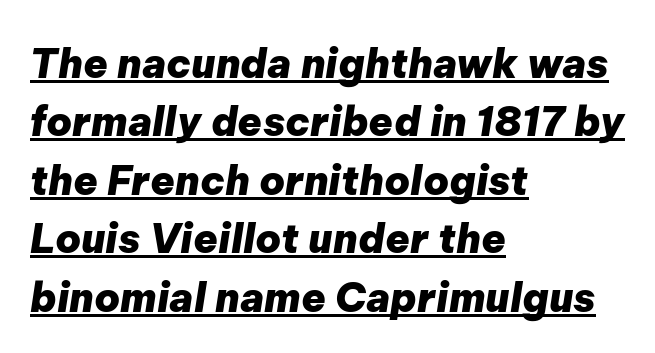
The passage shown has conventional tracking throughout. Strong, thick strokes mark this as bold type. The passage shown is underscored from start to finish. Italic? Definitely — the glyphs are oblique. Note the varied advance widths — an 'i' is clearly narrower than an 'm'. A typesetter would call this leading conventional body-copy spacing.
